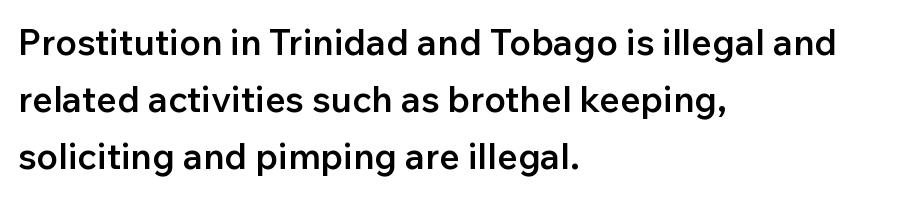
Q: Is the text bold? A: Semi-bold.
Q: Is the text italic (slanted)? A: No, it is upright.
Q: Is the typeface a serif or a sans-serif typeface? A: Sans-serif.
Q: Is the text underlined? A: No.
Q: How is the paragraph aligned? A: Left-aligned.
Q: Is the spacing between letters normal or unusually wide? A: Normal.
Q: Is the spacing between lines tight, normal or loose? A: Normal.
Q: Width (condensed, normal, or wide)? A: Normal.
Q: Stroke contrast? A: Low.
Q: x-height? A: Medium.
Q: Monospaced? A: No.
